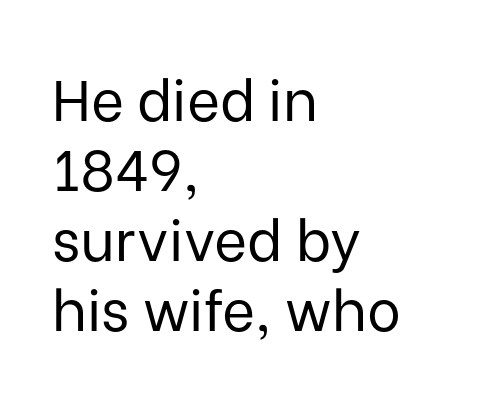
Q: Is the text bold? A: No.
Q: Is the text italic (slanted)? A: No, it is upright.
Q: Is the typeface a serif or a sans-serif typeface? A: Sans-serif.
Q: Is the text underlined? A: No.
Q: How is the paragraph aligned? A: Left-aligned.
Q: Is the spacing between letters normal or unusually wide? A: Normal.
Q: Width (condensed, normal, or wide)? A: Normal.
Q: Stroke contrast? A: Low.
Q: x-height? A: Medium.
Q: Monospaced? A: No.
